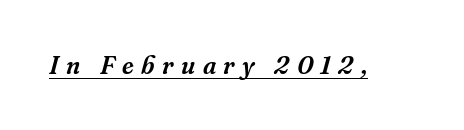
Has an underline been added? It has. You could only call the tracking loose — the letters float apart. Italic: yes, the glyphs are oblique.
